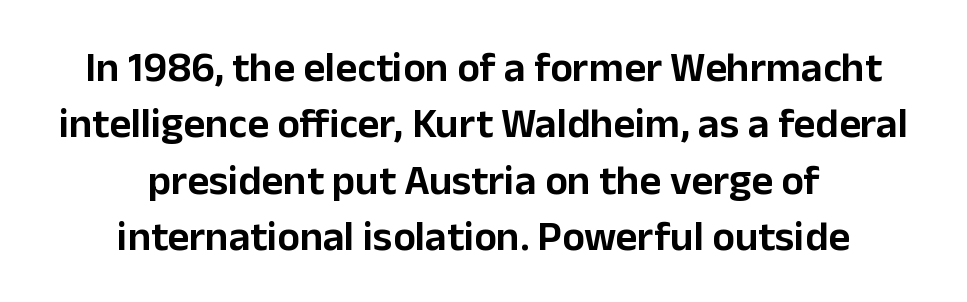
{"serif": "no", "italic": "no", "width": "normal", "stroke_contrast": "low", "x_height": "medium", "monospaced": "no", "underline": "no", "align": "center", "line_spacing": "normal", "line_spacing_ratio": 1.34, "letter_spacing": "normal", "letter_spacing_em": 0.0, "glyph_px": 42}
